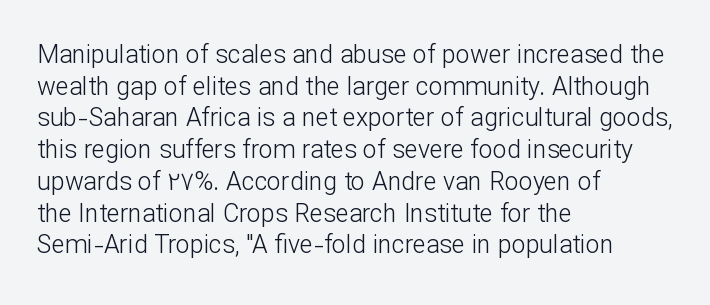
The image shows 25 px text type, upright; set left-aligned, normal line spacing (1.27x), normal letter spacing, not underlined.
